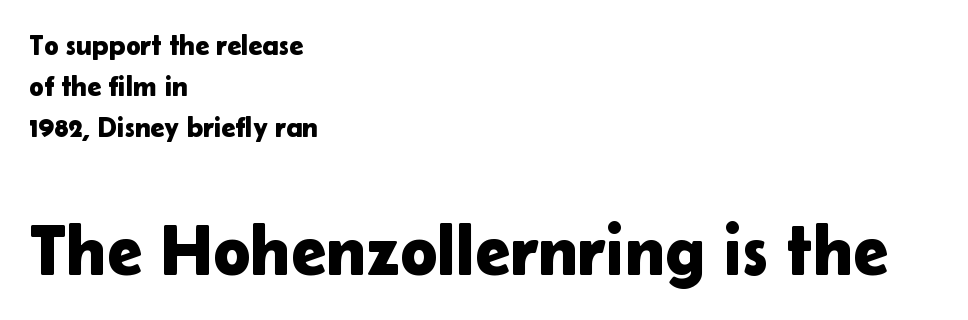
The image shows 71 px sans-serif type, upright; set left-aligned, normal line spacing (1.47x), normal letter spacing, not underlined; the second (bottom) block is 2.54x larger; low stroke contrast and a medium x-height.
